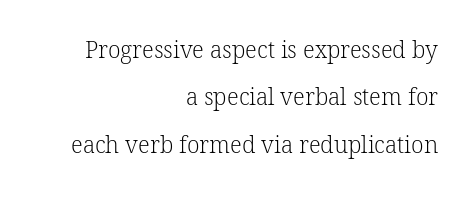
Posture: straight, roman, zero tilt. No extra tracking has been applied to these lines. The font sits on the lighter half of the weight spectrum, regular included. A typesetter would call this leading open, well beyond the default. Bare-footed words on every line. Each line ends at the same right margin while the left side varies.
